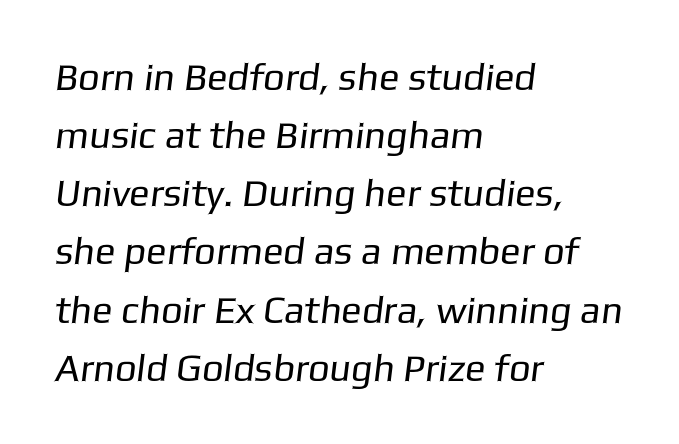
The strokes are not fattened; the text isn't bold. This sample uses a sans-serif face. The horizontal fit of the characters is conventional and even. The ragged edge is on the right, which tells us the setting is flush left.
